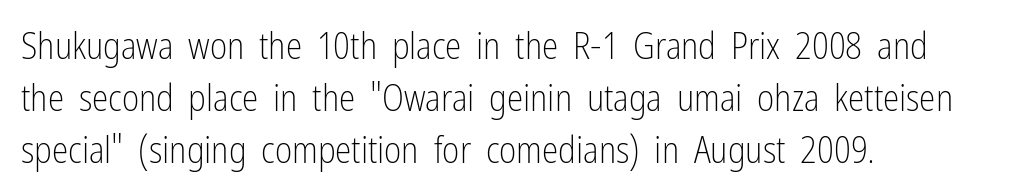
{"serif": "no", "italic": "no", "bold": "no", "weight": "light", "width": "condensed", "stroke_contrast": "low", "x_height": "medium", "monospaced": "no", "underline": "no", "align": "left", "line_spacing": "normal", "line_spacing_ratio": 1.4, "letter_spacing": "normal", "letter_spacing_em": 0.0, "glyph_px": 37}
